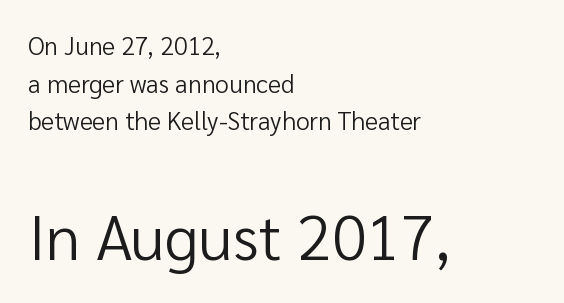
Note: no serifs on the glyphs. Honestly, there is no underline to notice here at all. Note the varied advance widths — an 'i' is clearly narrower than an 'm'. Scale increases going downward across the two blocks.
